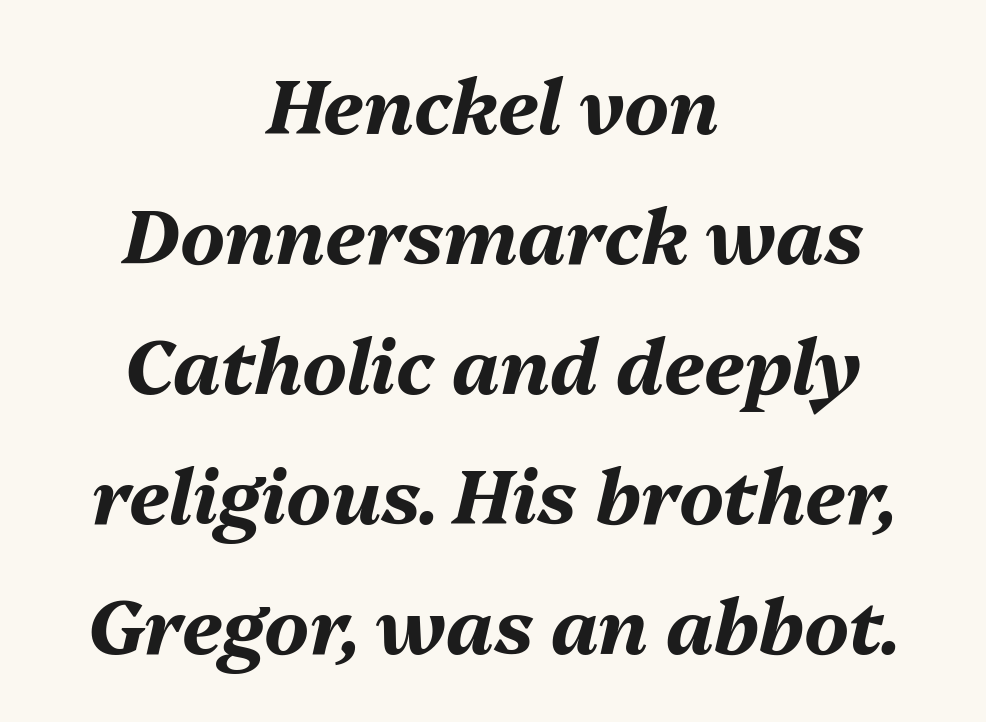
Q: Is the text bold? A: Yes.
Q: Is the text italic (slanted)? A: Yes, it leans right by about 13 degrees.
Q: Is the text underlined? A: No.
Q: How is the paragraph aligned? A: Centered.
Q: Is the spacing between letters normal or unusually wide? A: Normal.
Q: Width (condensed, normal, or wide)? A: Normal.
Q: Stroke contrast? A: Medium.
Q: x-height? A: Medium.
Q: Monospaced? A: No.
